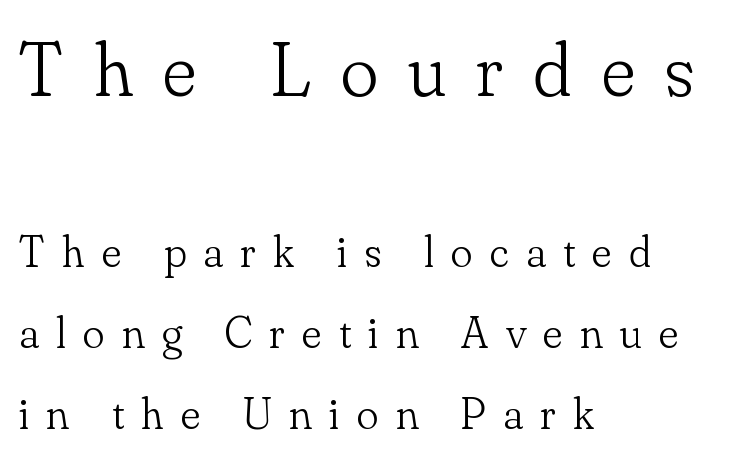
Q: Is the text bold? A: No.
Q: Is the text italic (slanted)? A: No, it is upright.
Q: Is the typeface a serif or a sans-serif typeface? A: Serif.
Q: Is the text underlined? A: No.
Q: How is the paragraph aligned? A: Left-aligned.
Q: Is the spacing between letters normal or unusually wide? A: Unusually wide.
Q: Which block of text is set in a larger size, the first (top) or the second (bottom)? A: The first (top) one.
Q: Width (condensed, normal, or wide)? A: Normal.
Q: Stroke contrast? A: Low.
Q: x-height? A: Small.
Q: Monospaced? A: No.
